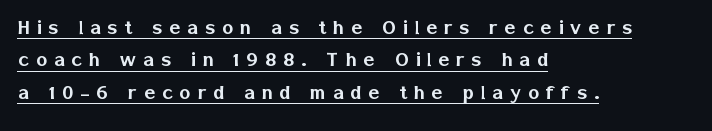
The image shows 23 px text type, upright; set left-aligned, normal line spacing (1.41x), unusually wide letter spacing (+0.3 em), underlined.
